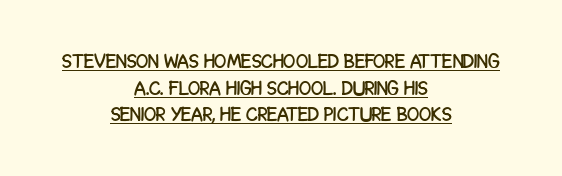
{"italic": "no", "underline": "yes", "align": "center", "line_spacing": "normal", "line_spacing_ratio": 1.33, "letter_spacing": "normal", "letter_spacing_em": 0.0, "glyph_px": 20}
